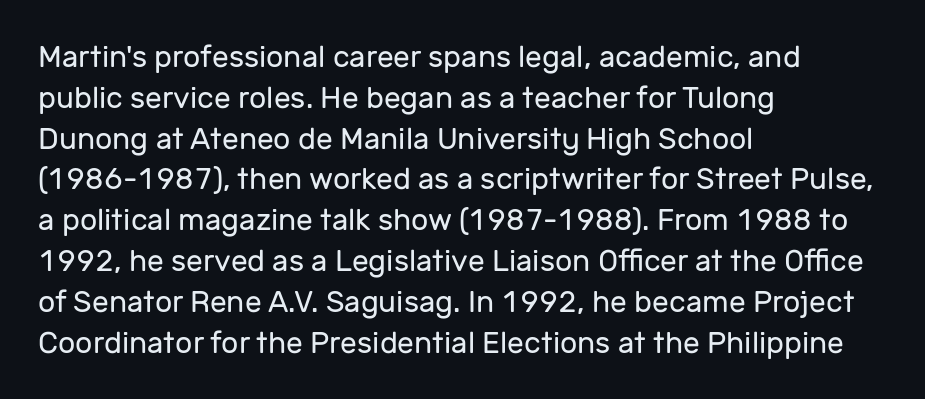
Q: Is the text bold? A: No.
Q: Is the text italic (slanted)? A: No, it is upright.
Q: Is the typeface a serif or a sans-serif typeface? A: Sans-serif.
Q: Is the text underlined? A: No.
Q: How is the paragraph aligned? A: Left-aligned.
Q: Is the spacing between letters normal or unusually wide? A: Normal.
Q: Is the spacing between lines tight, normal or loose? A: Normal.
Q: Width (condensed, normal, or wide)? A: Normal.
Q: Stroke contrast? A: Low.
Q: x-height? A: Medium.
Q: Monospaced? A: No.
